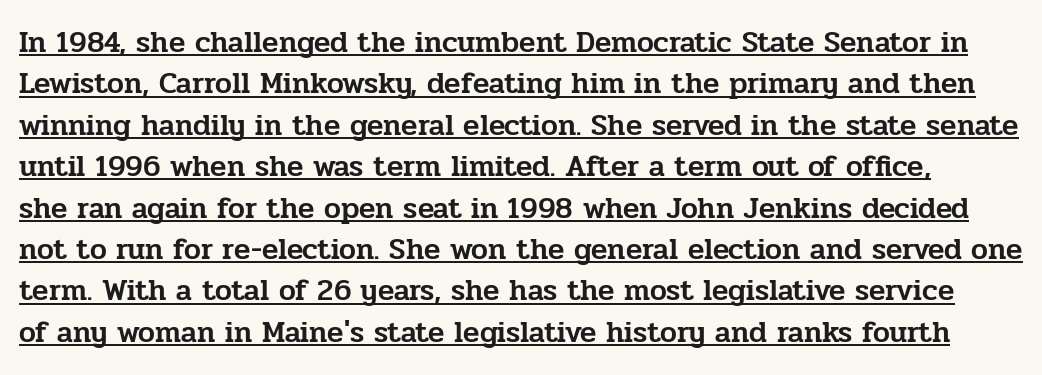
Q: Is the text italic (slanted)? A: No, it is upright.
Q: Is the typeface a serif or a sans-serif typeface? A: Serif.
Q: Is the text underlined? A: Yes.
Q: Is the spacing between letters normal or unusually wide? A: Normal.
Q: Is the spacing between lines tight, normal or loose? A: Normal.
Q: Width (condensed, normal, or wide)? A: Normal.
Q: Stroke contrast? A: Low.
Q: x-height? A: Medium.
Q: Monospaced? A: No.
